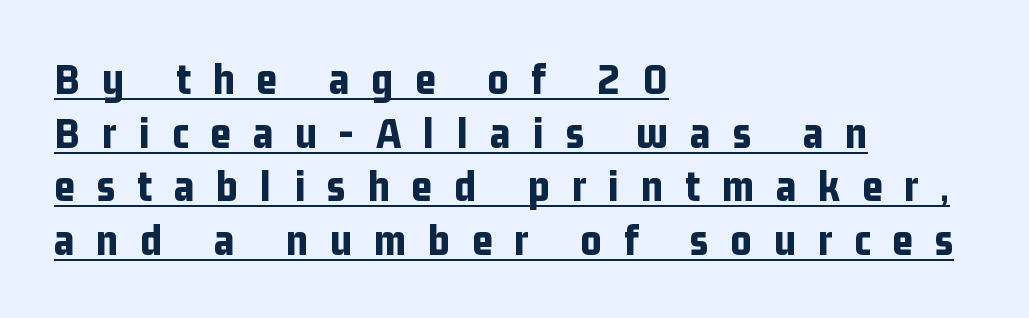
{"serif": "no", "italic": "no", "bold": "yes", "weight": "bold", "width": "condensed", "stroke_contrast": "low", "x_height": "medium", "monospaced": "no", "underline": "yes", "align": "left", "line_spacing_ratio": 1.19, "letter_spacing": "wide", "letter_spacing_em": 0.49, "glyph_px": 45}
